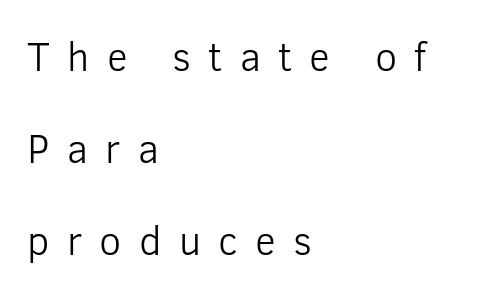
{"serif": "no", "italic": "no", "bold": "no", "weight": "light", "width": "normal", "stroke_contrast": "low", "x_height": "medium", "monospaced": "no", "underline": "no", "align": "left", "line_spacing": "loose", "line_spacing_ratio": 2.3, "letter_spacing": "wide", "letter_spacing_em": 0.43, "glyph_px": 40}
